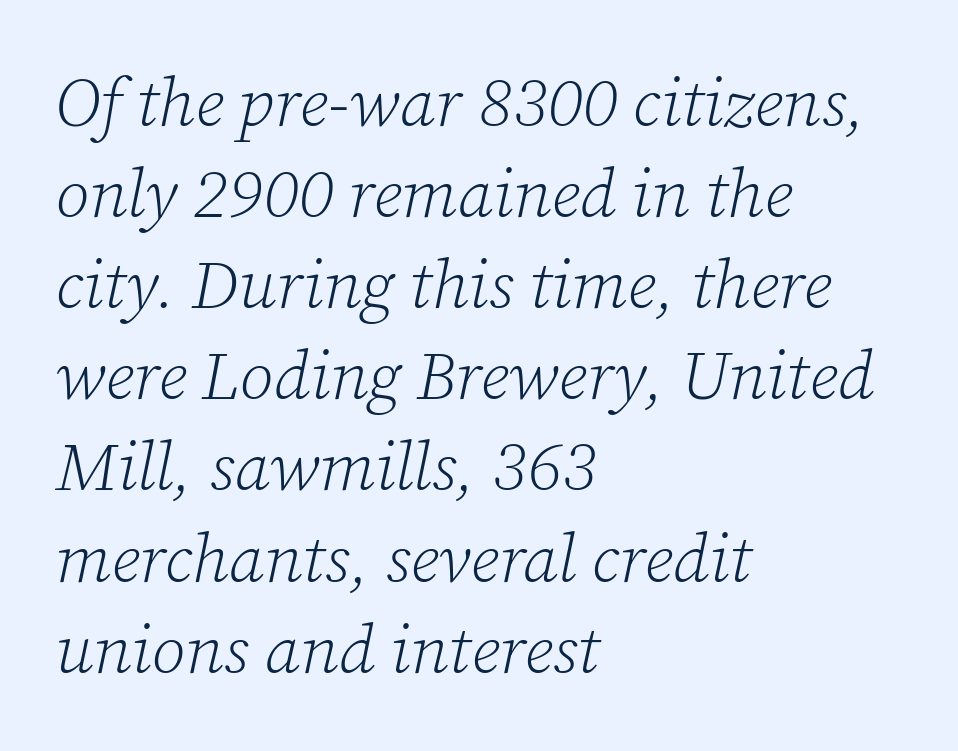
{"serif": "yes", "italic": "yes", "lean": "right", "slant_degrees": 12, "bold": "no", "weight": "light", "width": "normal", "stroke_contrast": "low", "x_height": "medium", "monospaced": "no", "underline": "no", "align": "left", "line_spacing": "normal", "line_spacing_ratio": 1.34, "letter_spacing": "normal", "letter_spacing_em": 0.0, "glyph_px": 68}
